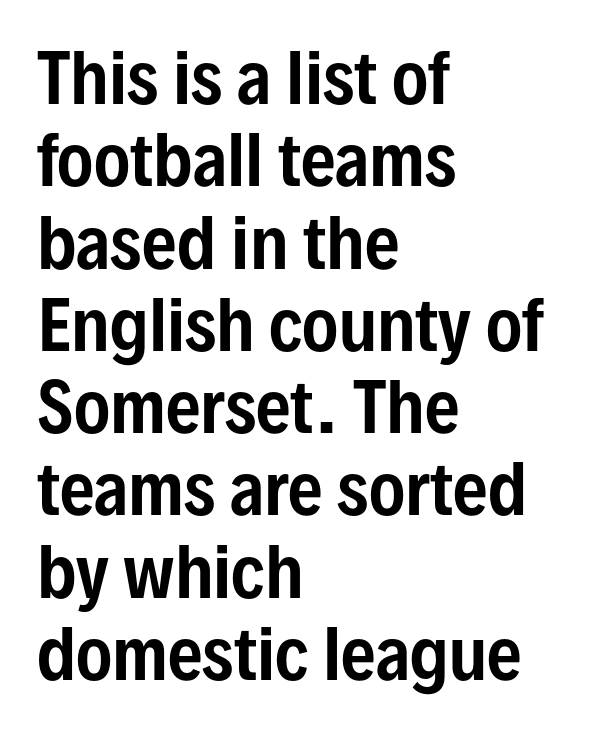
Observe the ordinary spacing: letters are neighbours, not strangers. A roman cut, with each character standing at attention. Bare-footed words on every line. Line beginnings align vertically; line endings do not. Note the varied advance widths — an 'i' is clearly narrower than an 'm'.
